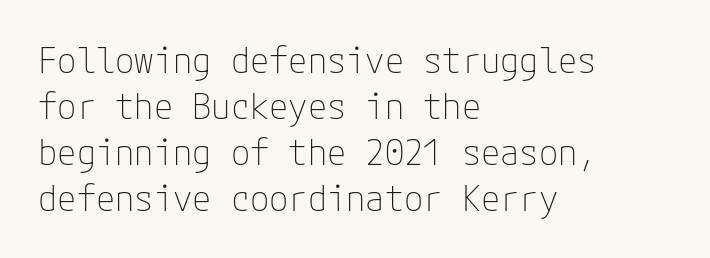
Does extra space separate the letters? No, they use regular spacing. The face looks like a standard text weight, possibly lighter. The area under the type is left untouched. The typesetter chose a ragged-right arrangement here. The glyphs in this specimen are sans serif.
